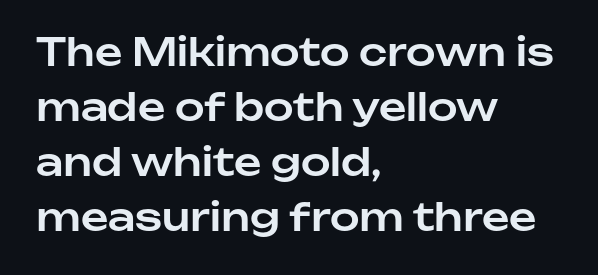
The image shows 38 px sans-serif type, upright; set left-aligned, normal line spacing (1.45x), normal letter spacing, not underlined; low stroke contrast and a medium x-height.
